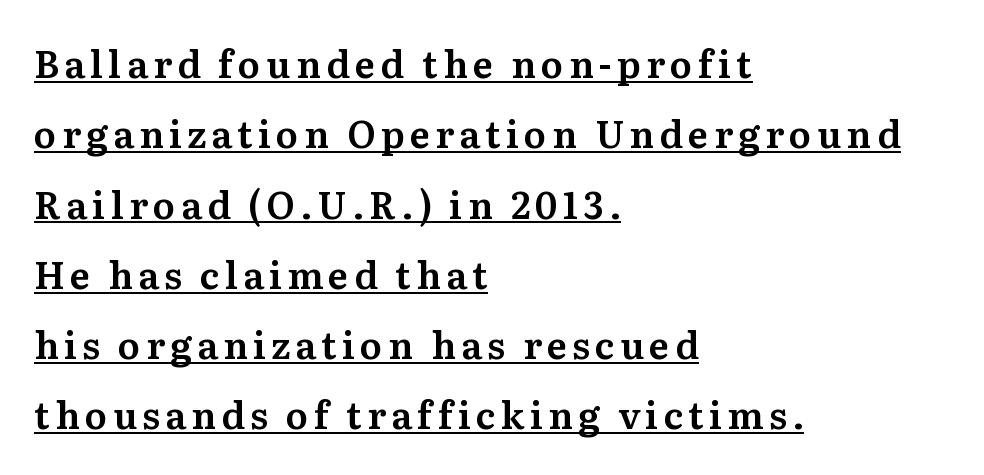
In CSS terms this would be text-align: left. The characters display serif detailing at their extremities. The line-height multiplier appears high, well above default. Italic: no, the glyphs are upright roman. Is this a fixed-width face? No — the glyphs have proportional, varying widths. Is there an underline? Yes — a line sits under the letters.
